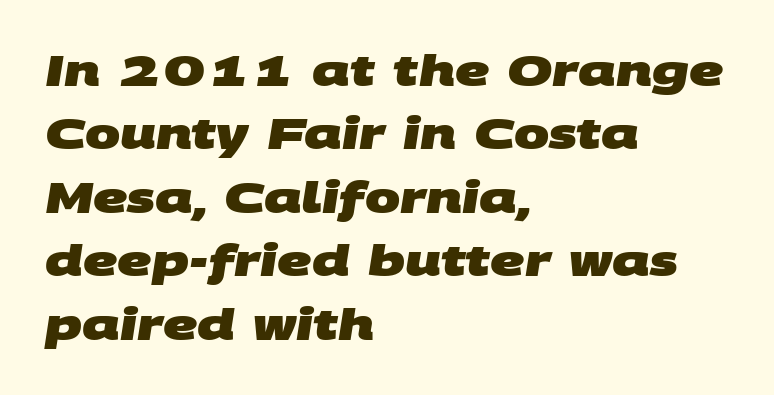
Q: Is the text bold? A: Yes.
Q: Is the typeface a serif or a sans-serif typeface? A: Sans-serif.
Q: Is the text underlined? A: No.
Q: How is the paragraph aligned? A: Left-aligned.
Q: Is the spacing between letters normal or unusually wide? A: Normal.
Q: Is the spacing between lines tight, normal or loose? A: Normal.
Q: Width (condensed, normal, or wide)? A: Wide.
Q: Stroke contrast? A: Medium.
Q: x-height? A: Large.
Q: Monospaced? A: No.
